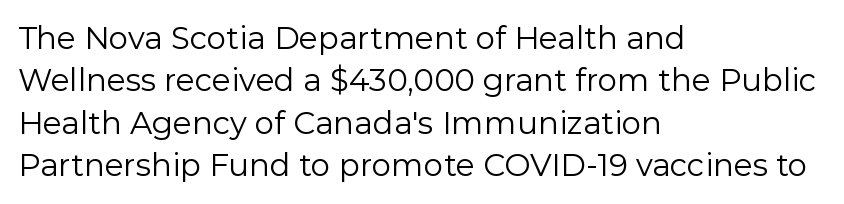
Q: Is the text bold? A: No.
Q: Is the text italic (slanted)? A: No, it is upright.
Q: Is the typeface a serif or a sans-serif typeface? A: Sans-serif.
Q: Is the text underlined? A: No.
Q: How is the paragraph aligned? A: Left-aligned.
Q: Is the spacing between letters normal or unusually wide? A: Normal.
Q: Is the spacing between lines tight, normal or loose? A: Normal.
Q: Width (condensed, normal, or wide)? A: Normal.
Q: Stroke contrast? A: Low.
Q: x-height? A: Medium.
Q: Monospaced? A: No.
